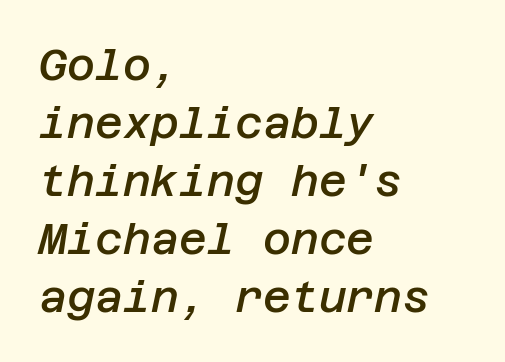
Q: Is the text bold? A: Semi-bold.
Q: Is the text italic (slanted)? A: Yes, it leans right by about 12 degrees.
Q: Is the text underlined? A: No.
Q: How is the paragraph aligned? A: Left-aligned.
Q: Is the spacing between letters normal or unusually wide? A: Normal.
Q: Is the spacing between lines tight, normal or loose? A: Normal.
Q: Width (condensed, normal, or wide)? A: Normal.
Q: Stroke contrast? A: Low.
Q: x-height? A: Large.
